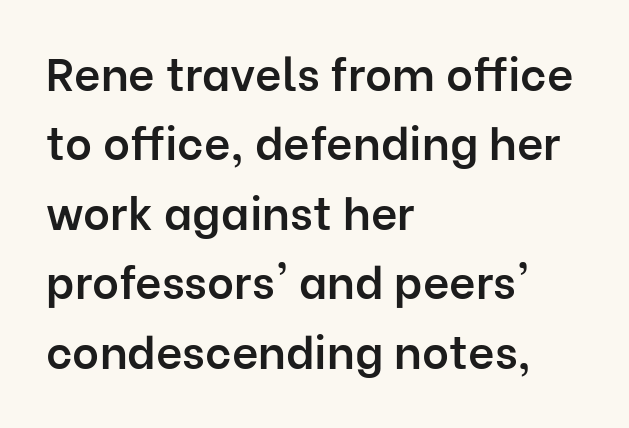
The image shows 46 px semibold sans-serif type, upright; set left-aligned, normal line spacing (1.51x), normal letter spacing, not underlined; low stroke contrast and a medium x-height.
